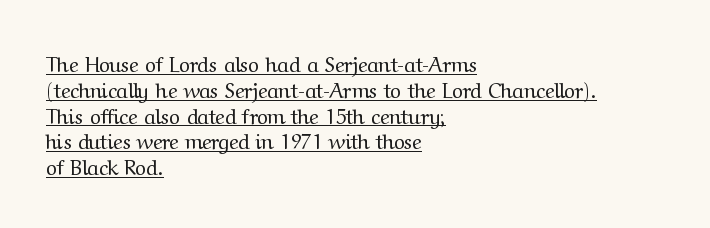
Nope, not italic — everything's standing straight. Compared with a typical body face, this is equally light or lighter still. The line texture is even and compact thanks to regular tracking. The sample's only ornament is a line tracing under the words. A classic flush-left, rag-right setting is used for this passage.
